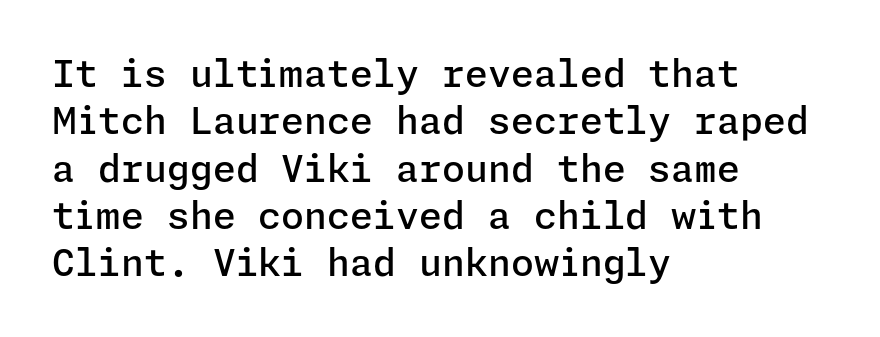
The image shows 37 px semibold sans-serif type, upright; set left-aligned, normal line spacing (1.28x), normal letter spacing, not underlined; low stroke contrast and a medium x-height.
